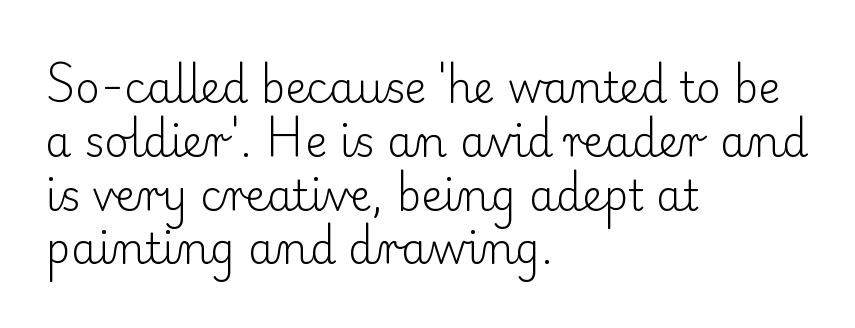
Q: Is the text bold? A: No.
Q: Is the text italic (slanted)? A: No, it is upright.
Q: Is the text underlined? A: No.
Q: How is the paragraph aligned? A: Left-aligned.
Q: Is the spacing between letters normal or unusually wide? A: Normal.
Q: Is the spacing between lines tight, normal or loose? A: Normal.
Q: Width (condensed, normal, or wide)? A: Normal.
Q: Stroke contrast? A: Low.
Q: x-height? A: Small.
Q: Monospaced? A: No.
